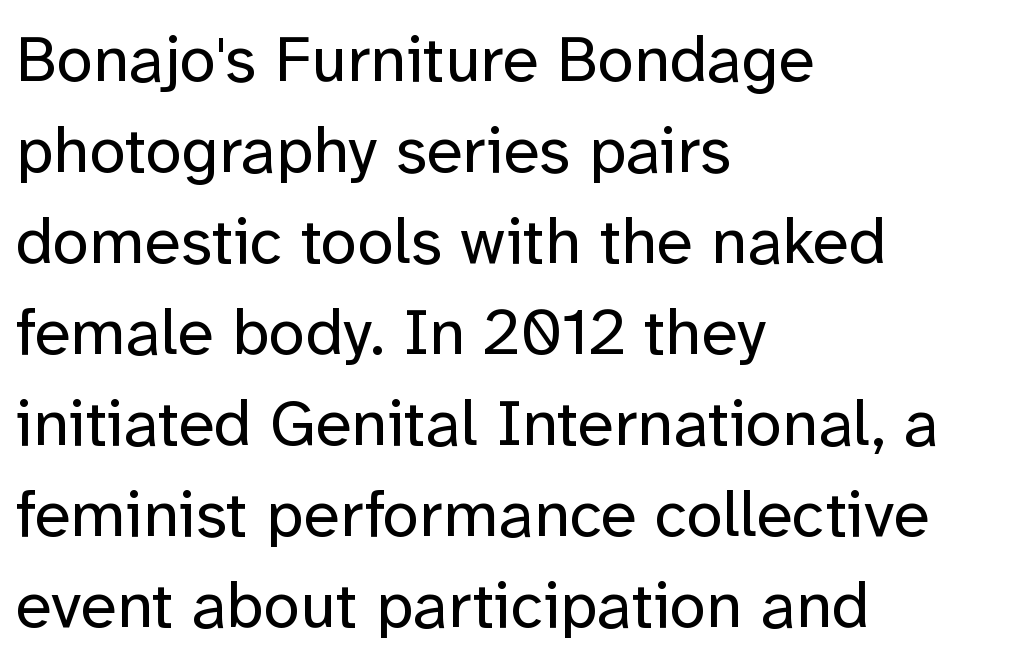
Q: Is the text bold? A: No.
Q: Is the text italic (slanted)? A: No, it is upright.
Q: Is the typeface a serif or a sans-serif typeface? A: Sans-serif.
Q: Is the text underlined? A: No.
Q: How is the paragraph aligned? A: Left-aligned.
Q: Is the spacing between letters normal or unusually wide? A: Normal.
Q: Is the spacing between lines tight, normal or loose? A: Normal.
Q: Width (condensed, normal, or wide)? A: Normal.
Q: Stroke contrast? A: Low.
Q: x-height? A: Medium.
Q: Monospaced? A: No.
